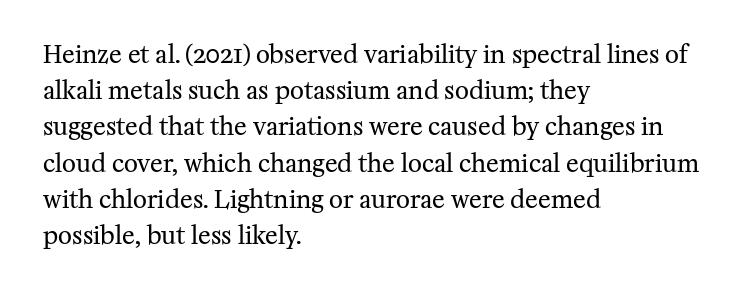
The image shows 24 px text type, upright; set left-aligned, normal line spacing (1.51x), normal letter spacing, not underlined.
